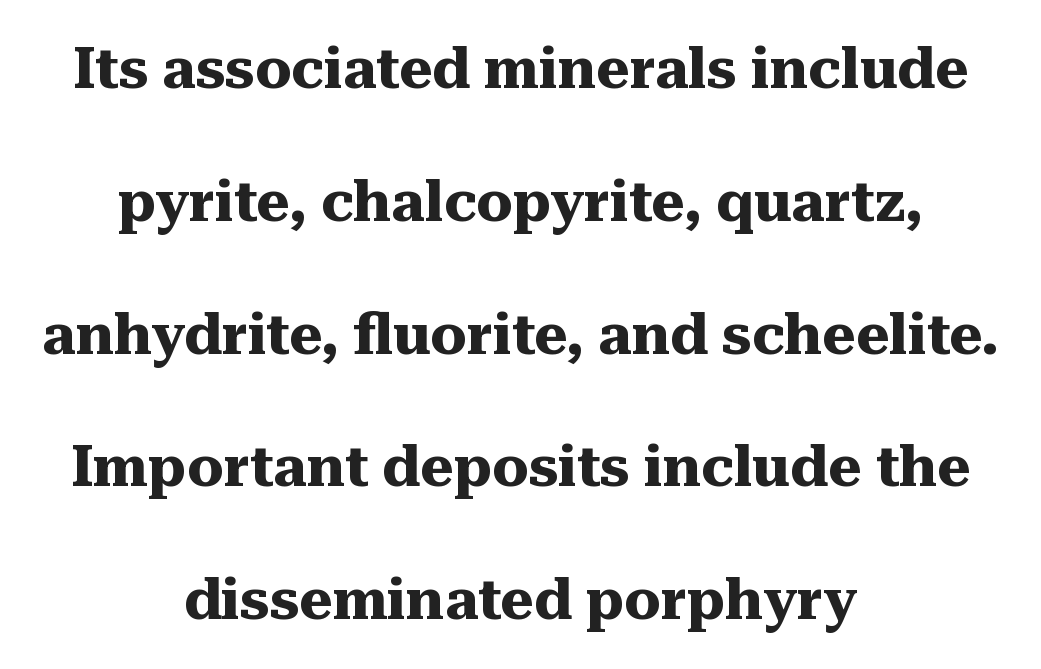
The image shows 57 px heavy serif type, upright; set centered, loose line spacing (2.33x), normal letter spacing, not underlined; medium stroke contrast and a medium x-height.
